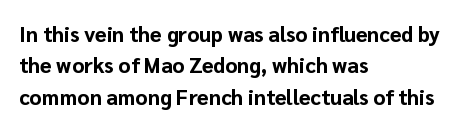
Q: Is the text bold? A: Yes.
Q: Is the text italic (slanted)? A: No, it is upright.
Q: Is the text underlined? A: No.
Q: How is the paragraph aligned? A: Left-aligned.
Q: Is the spacing between letters normal or unusually wide? A: Normal.
Q: Is the spacing between lines tight, normal or loose? A: Normal.
